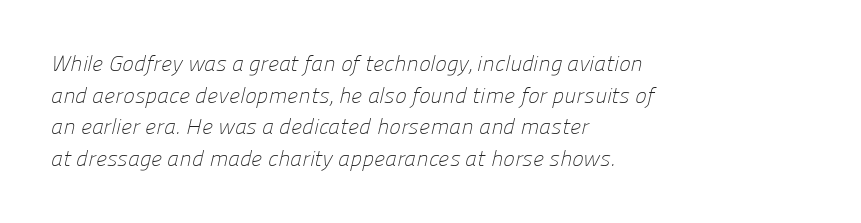
{"bold": "no", "underline": "no", "align": "left", "line_spacing": "normal", "line_spacing_ratio": 1.44, "letter_spacing": "normal", "letter_spacing_em": 0.0, "glyph_px": 22}
